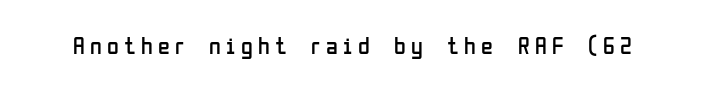
Q: Is the text bold? A: No.
Q: Is the text italic (slanted)? A: No, it is upright.
Q: Is the text underlined? A: No.
Q: Is the spacing between letters normal or unusually wide? A: Unusually wide.
